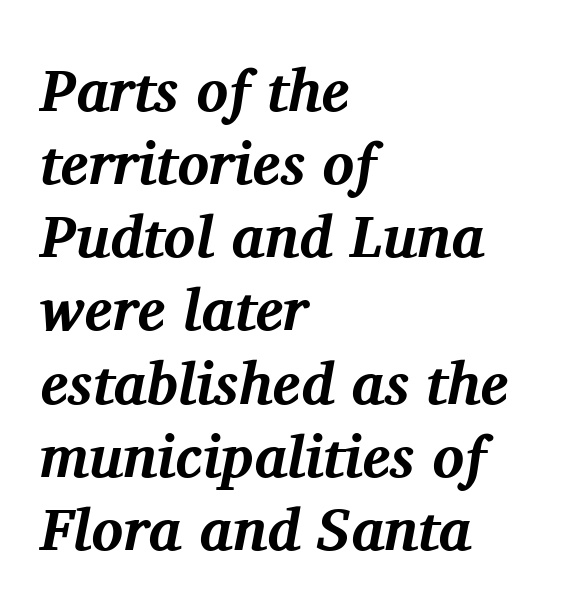
The image shows 59 px bold serif type, italic (leaning right); set left-aligned, line spacing 1.24x, normal letter spacing, not underlined; medium stroke contrast and a medium x-height.
